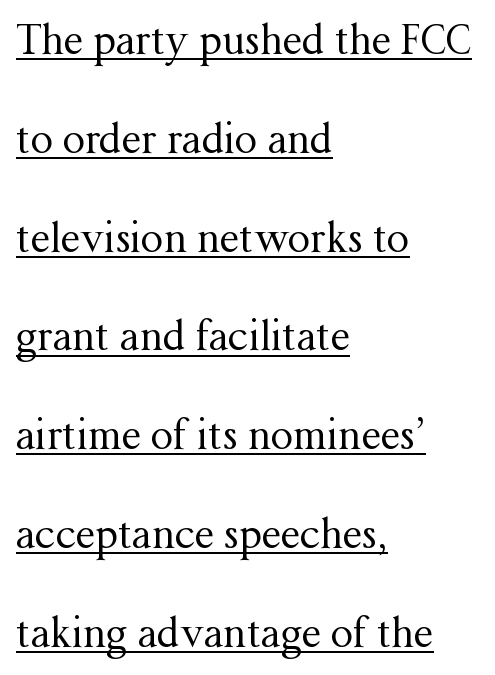
{"serif": "yes", "italic": "no", "bold": "no", "weight": "regular", "width": "normal", "stroke_contrast": "medium", "x_height": "medium", "monospaced": "no", "underline": "yes", "align": "left", "line_spacing": "loose", "line_spacing_ratio": 2.47, "letter_spacing": "normal", "letter_spacing_em": 0.0, "glyph_px": 40}
